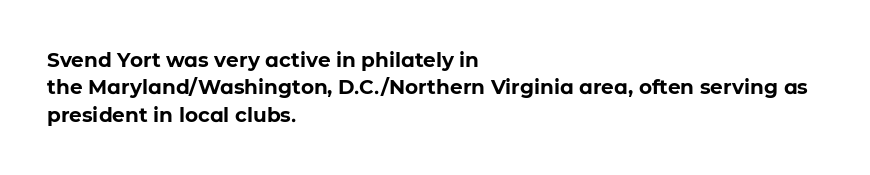
Q: Is the text bold? A: Yes.
Q: Is the text italic (slanted)? A: No, it is upright.
Q: Is the text underlined? A: No.
Q: How is the paragraph aligned? A: Left-aligned.
Q: Is the spacing between letters normal or unusually wide? A: Normal.
Q: Is the spacing between lines tight, normal or loose? A: Normal.
